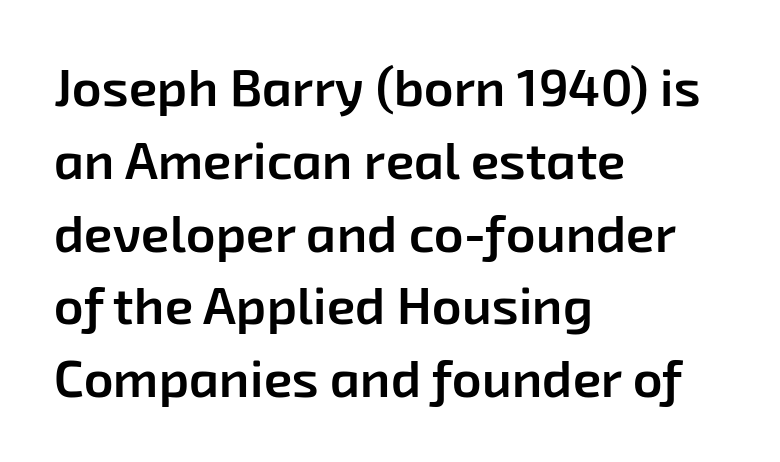
{"serif": "no", "bold": "semi", "weight": "semibold", "width": "normal", "stroke_contrast": "low", "x_height": "medium", "monospaced": "no", "underline": "no", "align": "left", "line_spacing": "normal", "line_spacing_ratio": 1.4, "letter_spacing": "normal", "letter_spacing_em": 0.0, "glyph_px": 52}
